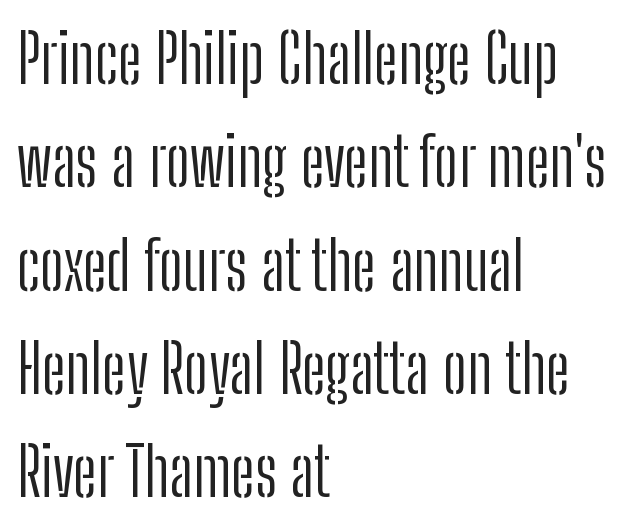
The image shows 68 px light, condensed sans-serif type, upright; set left-aligned, normal line spacing (1.52x), normal letter spacing, not underlined; low stroke contrast and a medium x-height.
